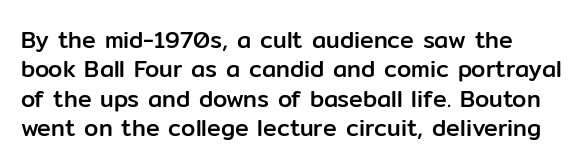
{"italic": "no", "underline": "no", "line_spacing": "normal", "line_spacing_ratio": 1.28, "letter_spacing": "normal", "letter_spacing_em": 0.0, "glyph_px": 23}
